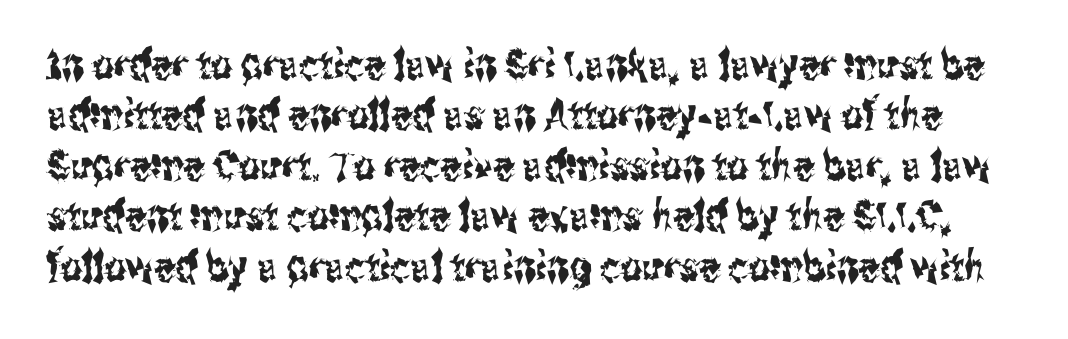
Q: Is the text italic (slanted)? A: No, it is upright.
Q: Is the typeface a serif or a sans-serif typeface? A: Sans-serif.
Q: Is the text underlined? A: No.
Q: Is the spacing between letters normal or unusually wide? A: Normal.
Q: Width (condensed, normal, or wide)? A: Condensed.
Q: Stroke contrast? A: Medium.
Q: x-height? A: Medium.
Q: Monospaced? A: No.
